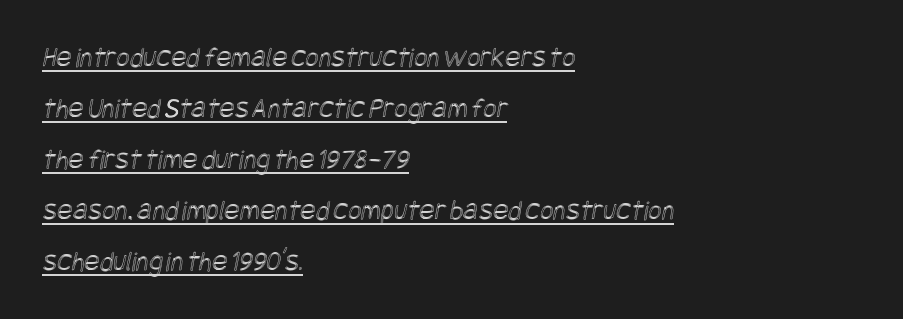
{"width": "condensed", "x_height": "large", "underline": "yes", "align": "left", "line_spacing_ratio": 1.76, "letter_spacing": "normal", "letter_spacing_em": 0.0, "glyph_px": 29}
